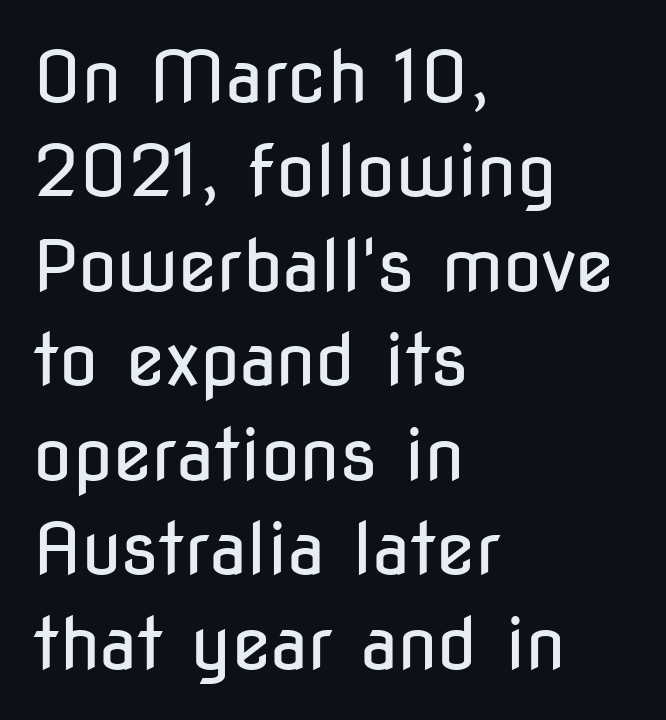
Check the space under the baseline: it is left empty. Observe the ordinary spacing: letters are neighbours, not strangers. Vertical stems look standard width or narrower in stroke. Type style note: lacks serifs. Here the designer chose a conventional face with non-uniform glyph widths. Students, observe: this is what conventionally led text looks like.
